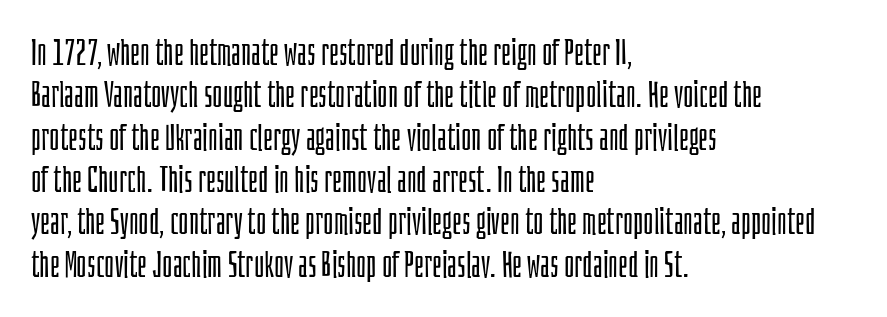
Unlike italic type, these characters show no tilt at all. Check the space under the baseline: it is left empty. The rendering uses natural spacing where letterforms have individual widths. In terms of letterform style, serifs are entirely absent. The horizontal fit of the characters is conventional and even.
